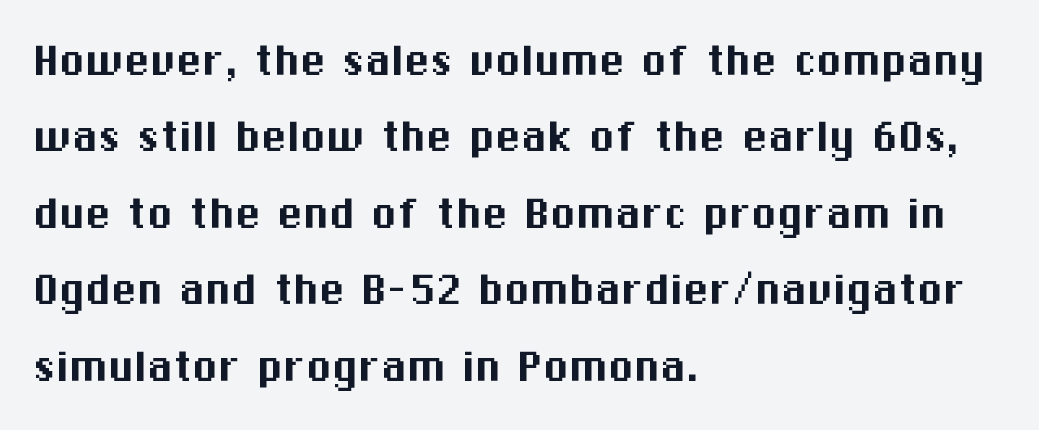
{"serif": "no", "italic": "no", "width": "normal", "stroke_contrast": "medium", "x_height": "medium", "monospaced": "no", "underline": "no", "align": "left", "line_spacing": "normal", "line_spacing_ratio": 1.47, "letter_spacing": "normal", "letter_spacing_em": 0.0, "glyph_px": 52}
